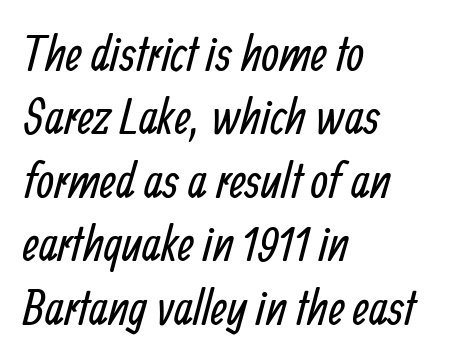
Q: Is the text bold? A: No.
Q: Is the typeface a serif or a sans-serif typeface? A: Sans-serif.
Q: Is the text underlined? A: No.
Q: How is the paragraph aligned? A: Left-aligned.
Q: Is the spacing between letters normal or unusually wide? A: Normal.
Q: Is the spacing between lines tight, normal or loose? A: Normal.
Q: Width (condensed, normal, or wide)? A: Condensed.
Q: Stroke contrast? A: Low.
Q: x-height? A: Medium.
Q: Monospaced? A: No.
